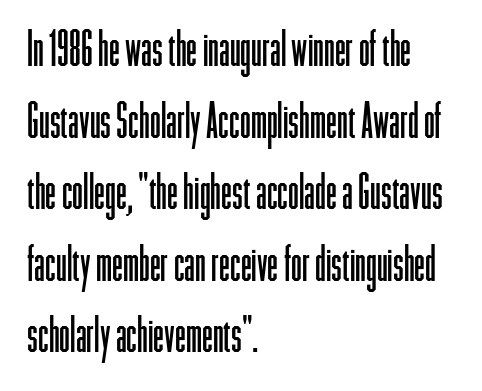
These glyphs show unthickened strokes, regular width or finer. Notice how the stems are strictly vertical — no italics here. Each word holds together tightly as a unit, with standard inter-letter gaps. The letters carry no serifs — their stems end cleanly without finishing strokes.
